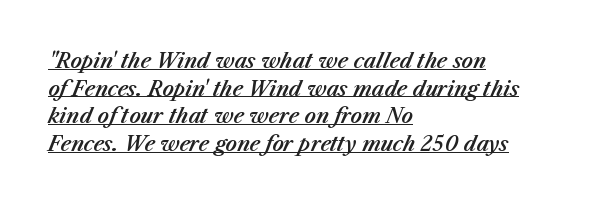
{"italic": "yes", "lean": "right", "slant_degrees": 23, "underline": "yes", "align": "left", "line_spacing": "normal", "line_spacing_ratio": 1.38, "letter_spacing": "normal", "letter_spacing_em": 0.0, "glyph_px": 20}
